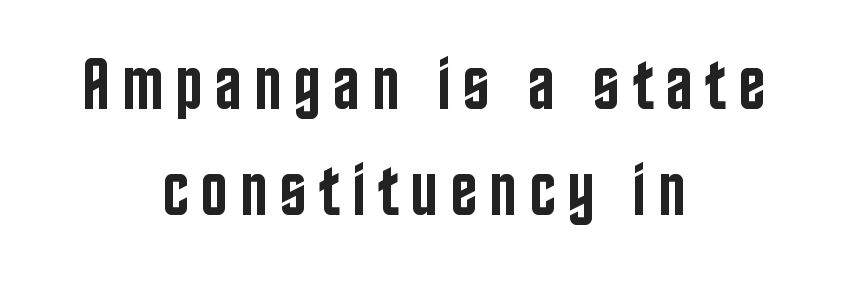
Q: Is the text bold? A: Semi-bold.
Q: Is the text italic (slanted)? A: No, it is upright.
Q: Is the typeface a serif or a sans-serif typeface? A: Sans-serif.
Q: Is the text underlined? A: No.
Q: How is the paragraph aligned? A: Centered.
Q: Is the spacing between lines tight, normal or loose? A: Normal.
Q: Width (condensed, normal, or wide)? A: Condensed.
Q: Stroke contrast? A: Low.
Q: x-height? A: Large.
Q: Monospaced? A: No.
